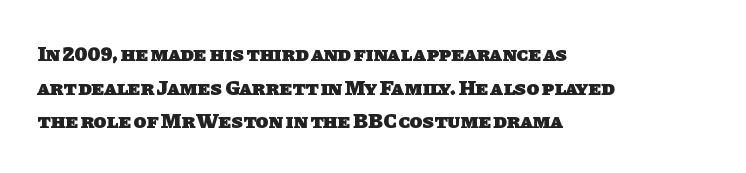
Tracking here is standard; glyphs follow each other at the usual distance. Horizontally, the lines are justified to the leading edge only. The words here are not underlined. How heavy is the stroke? Heavy — this is a bold. Successive baselines arrive at the customary interval.
